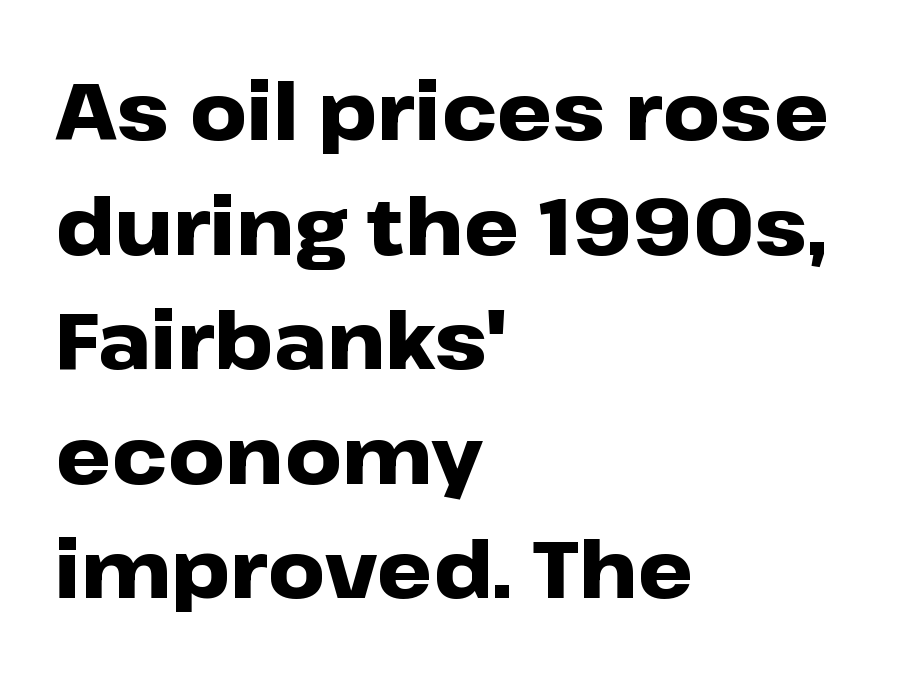
The image shows 79 px heavy, wide sans-serif type, upright; set left-aligned, normal line spacing (1.45x), normal letter spacing, not underlined; low stroke contrast and a medium x-height.
